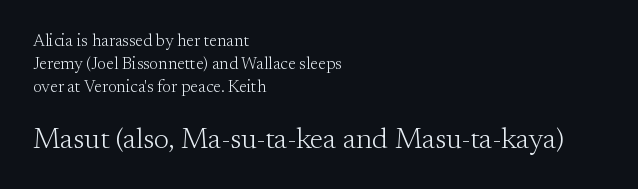
Q: Is the text bold? A: No.
Q: Is the text italic (slanted)? A: No, it is upright.
Q: Is the typeface a serif or a sans-serif typeface? A: Serif.
Q: Is the text underlined? A: No.
Q: How is the paragraph aligned? A: Left-aligned.
Q: Is the spacing between letters normal or unusually wide? A: Normal.
Q: Is the spacing between lines tight, normal or loose? A: Normal.
Q: Which block of text is set in a larger size, the first (top) or the second (bottom)? A: The second (bottom) one.
Q: Width (condensed, normal, or wide)? A: Normal.
Q: Stroke contrast? A: Medium.
Q: x-height? A: Small.
Q: Monospaced? A: No.
